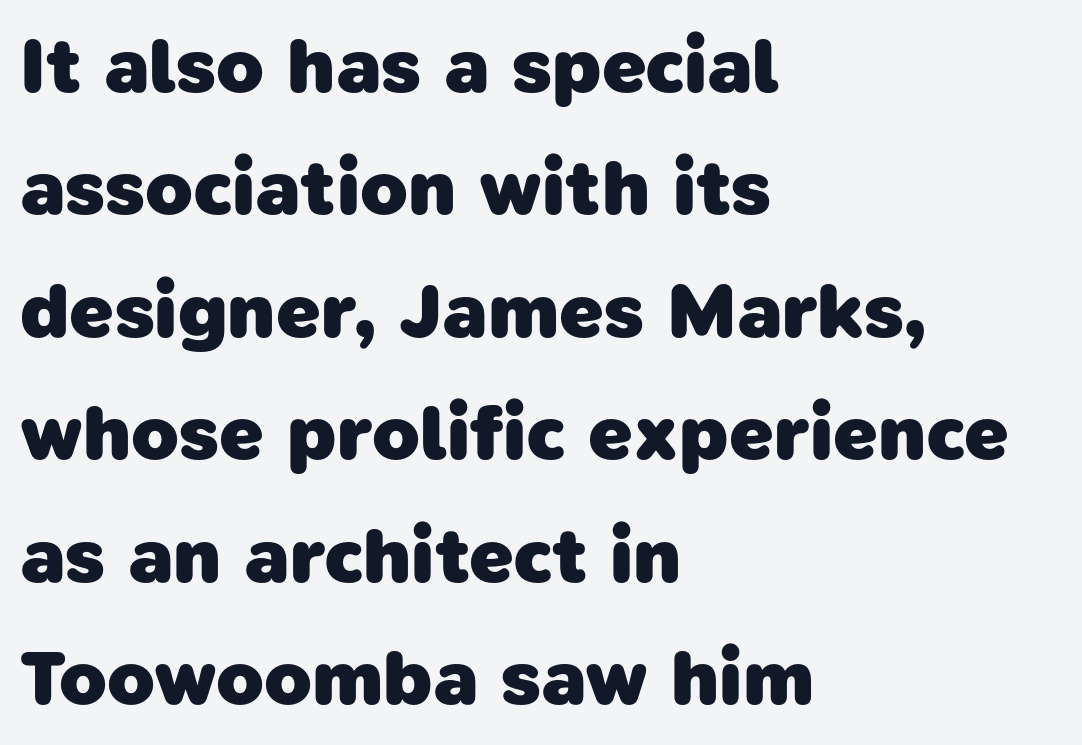
Do the characters align in a grid? No, the font is proportional. The block of text has a typical density, with ordinary space between rows. The face used here is rendered with its standard letterfit. Plain, unruled lines of type.
